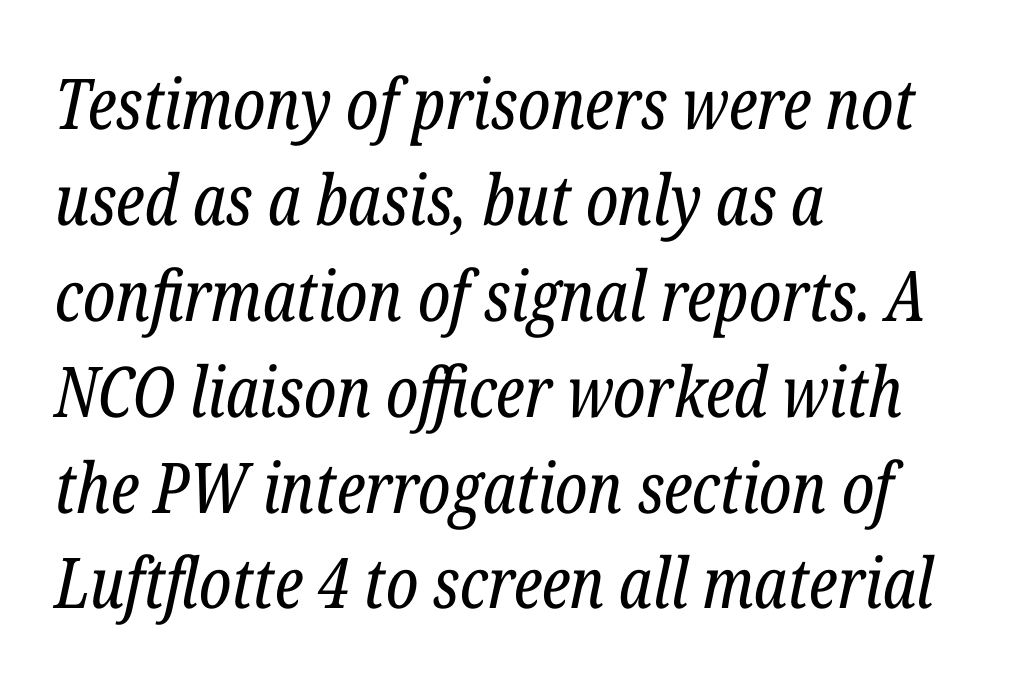
The image shows 70 px regular-weight, condensed serif type, italic (leaning right); set left-aligned, normal line spacing (1.37x), normal letter spacing, not underlined; low stroke contrast and a medium x-height.
